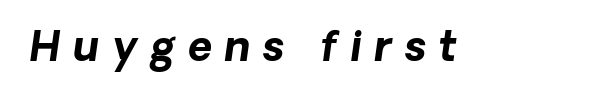
The image shows 41 px bold type, italic (leaning right); set unusually wide letter spacing (+0.31 em), not underlined; low stroke contrast and a medium x-height.
